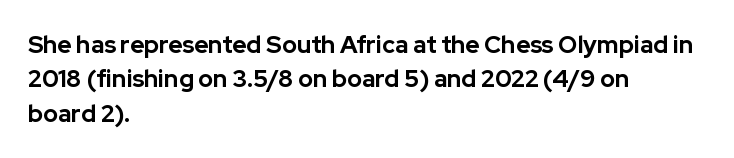
Q: Is the text bold? A: Yes.
Q: Is the text italic (slanted)? A: No, it is upright.
Q: Is the text underlined? A: No.
Q: How is the paragraph aligned? A: Left-aligned.
Q: Is the spacing between letters normal or unusually wide? A: Normal.
Q: Is the spacing between lines tight, normal or loose? A: Normal.
